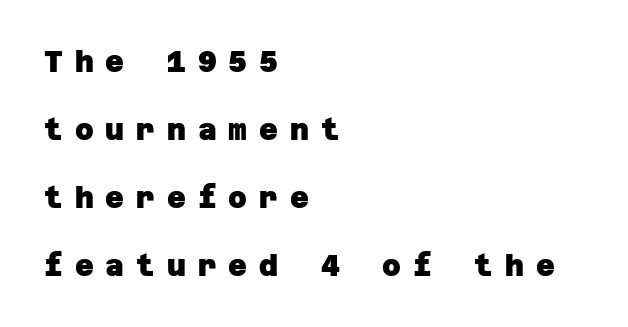
The characters display no serif detailing; their extremities are plain. Teacher's note: observe the even left margin — that is flush-left alignment. The baseline area is clear. As a designer I'd log this as weight 700, bold. The line-height multiplier appears high, well above default.
